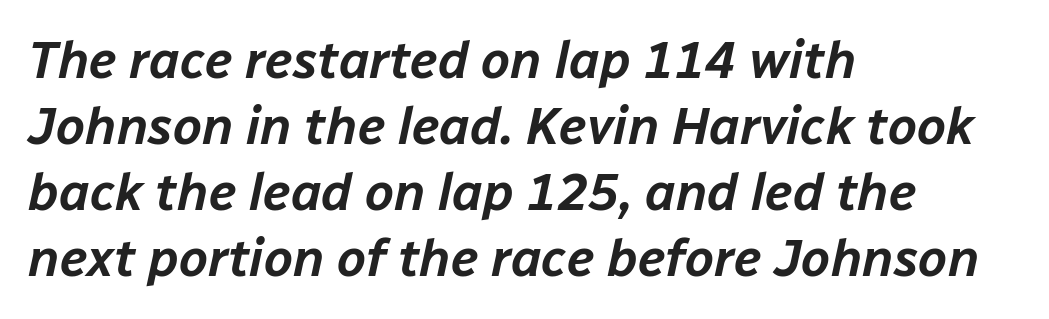
The image shows 52 px text type, italic (leaning right); set left-aligned, normal line spacing (1.27x), normal letter spacing, not underlined; low stroke contrast and a medium x-height.
